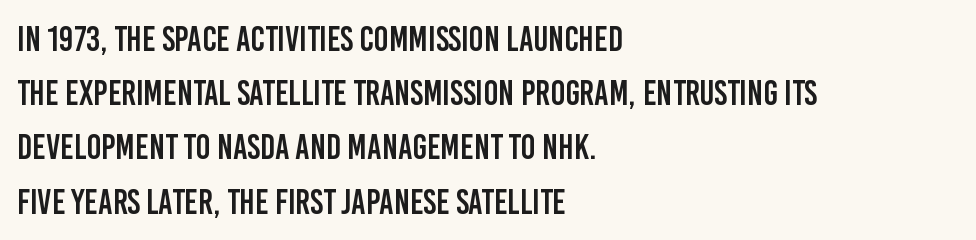
{"serif": "no", "italic": "no", "width": "condensed", "stroke_contrast": "low", "x_height": "large", "monospaced": "no", "underline": "no", "align": "left", "line_spacing": "normal", "line_spacing_ratio": 1.55, "letter_spacing": "normal", "letter_spacing_em": 0.0, "glyph_px": 35}
